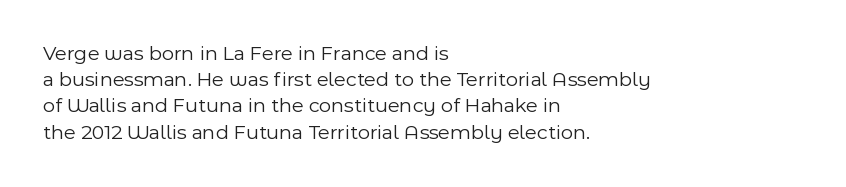
Q: Is the text bold? A: No.
Q: Is the text italic (slanted)? A: No, it is upright.
Q: Is the text underlined? A: No.
Q: How is the paragraph aligned? A: Left-aligned.
Q: Is the spacing between letters normal or unusually wide? A: Normal.
Q: Is the spacing between lines tight, normal or loose? A: Normal.
